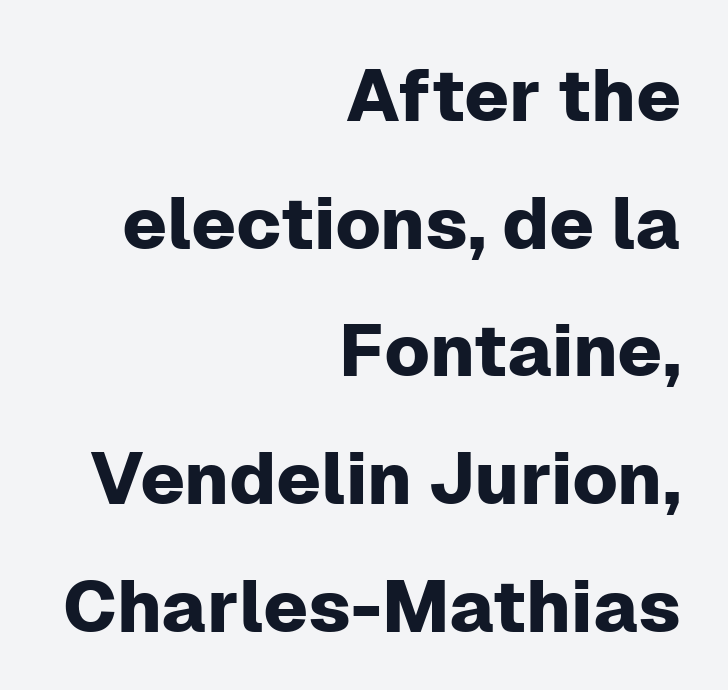
Q: Is the text italic (slanted)? A: No, it is upright.
Q: Is the typeface a serif or a sans-serif typeface? A: Sans-serif.
Q: Is the text underlined? A: No.
Q: How is the paragraph aligned? A: Right-aligned.
Q: Is the spacing between letters normal or unusually wide? A: Normal.
Q: Width (condensed, normal, or wide)? A: Normal.
Q: Stroke contrast? A: Low.
Q: x-height? A: Medium.
Q: Monospaced? A: No.
